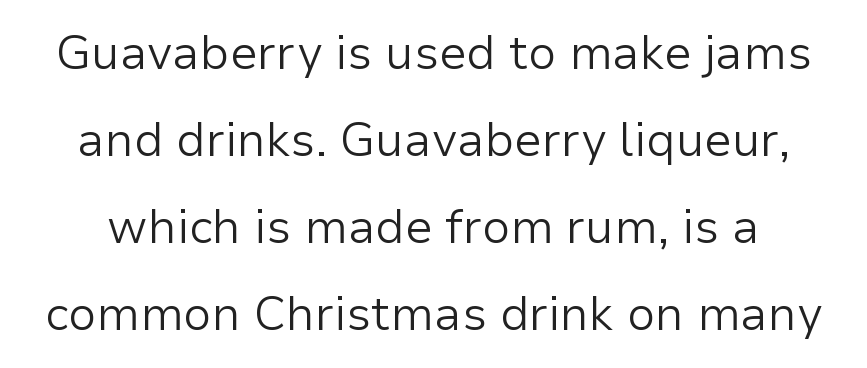
{"serif": "no", "italic": "no", "bold": "no", "weight": "light", "width": "normal", "stroke_contrast": "low", "x_height": "medium", "monospaced": "no", "underline": "no", "line_spacing_ratio": 1.85, "letter_spacing": "normal", "letter_spacing_em": 0.0, "glyph_px": 47}
